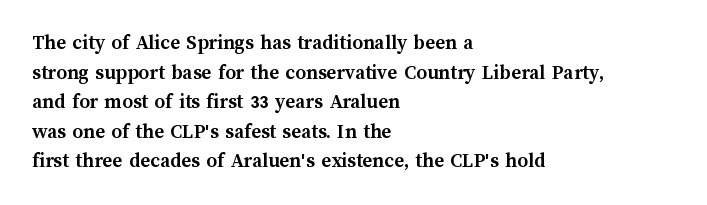
The image shows 21 px bold type, upright; set left-aligned, normal line spacing (1.41x), normal letter spacing, not underlined.
